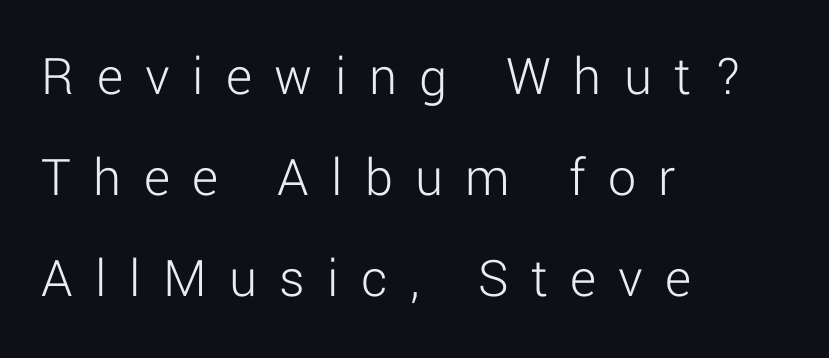
{"serif": "no", "italic": "no", "bold": "no", "weight": "light", "width": "normal", "stroke_contrast": "low", "x_height": "medium", "monospaced": "no", "underline": "no", "align": "left", "line_spacing_ratio": 1.8, "letter_spacing": "wide", "letter_spacing_em": 0.4, "glyph_px": 56}
